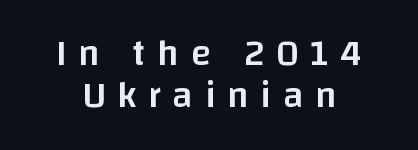
Q: Is the text bold? A: Semi-bold.
Q: Is the text italic (slanted)? A: No, it is upright.
Q: Is the typeface a serif or a sans-serif typeface? A: Sans-serif.
Q: Is the text underlined? A: No.
Q: How is the paragraph aligned? A: Centered.
Q: Is the spacing between letters normal or unusually wide? A: Unusually wide.
Q: Is the spacing between lines tight, normal or loose? A: Tight.
Q: Width (condensed, normal, or wide)? A: Normal.
Q: Stroke contrast? A: Low.
Q: x-height? A: Large.
Q: Monospaced? A: No.
